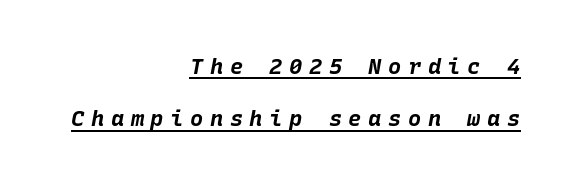
Q: Is the text bold? A: Yes.
Q: Is the text italic (slanted)? A: Yes, it leans right by about 10 degrees.
Q: Is the text underlined? A: Yes.
Q: How is the paragraph aligned? A: Right-aligned.
Q: Is the spacing between letters normal or unusually wide? A: Unusually wide.
Q: Is the spacing between lines tight, normal or loose? A: Loose.
